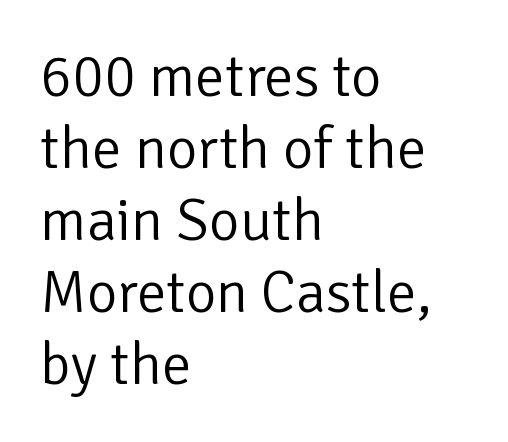
The image shows 59 px light sans-serif type, upright; set left-aligned, line spacing 1.22x, normal letter spacing, not underlined; low stroke contrast and a medium x-height.
